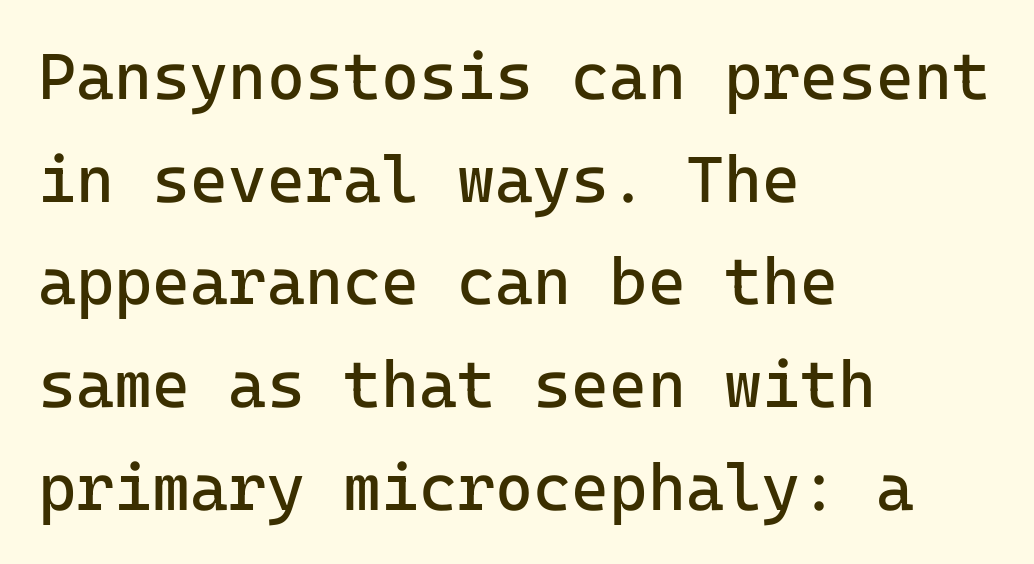
Q: Is the text bold? A: No.
Q: Is the text italic (slanted)? A: No, it is upright.
Q: Is the typeface a serif or a sans-serif typeface? A: Sans-serif.
Q: Is the text underlined? A: No.
Q: How is the paragraph aligned? A: Left-aligned.
Q: Is the spacing between letters normal or unusually wide? A: Normal.
Q: Is the spacing between lines tight, normal or loose? A: Normal.
Q: Width (condensed, normal, or wide)? A: Normal.
Q: Stroke contrast? A: Low.
Q: x-height? A: Medium.
